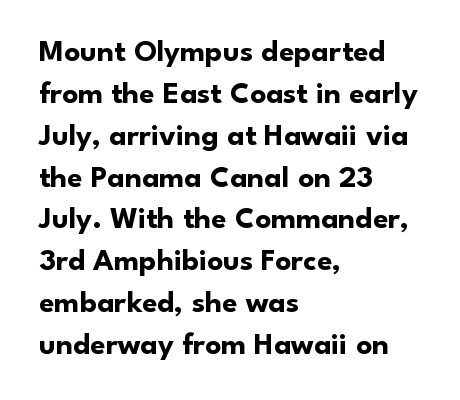
Q: Is the text bold? A: Yes.
Q: Is the text italic (slanted)? A: No, it is upright.
Q: Is the typeface a serif or a sans-serif typeface? A: Sans-serif.
Q: Is the text underlined? A: No.
Q: How is the paragraph aligned? A: Left-aligned.
Q: Is the spacing between letters normal or unusually wide? A: Normal.
Q: Is the spacing between lines tight, normal or loose? A: Normal.
Q: Width (condensed, normal, or wide)? A: Normal.
Q: Stroke contrast? A: Low.
Q: x-height? A: Small.
Q: Monospaced? A: No.
